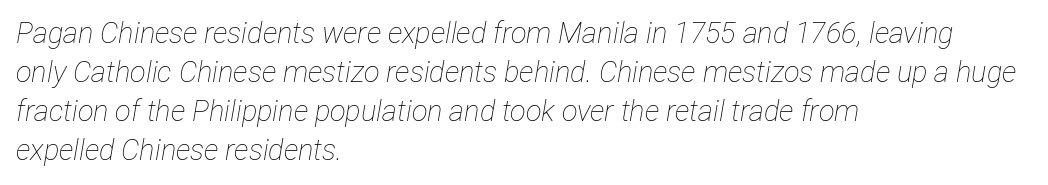
{"italic": "yes", "lean": "right", "slant_degrees": 12, "bold": "no", "weight": "thin", "width": "condensed", "stroke_contrast": "low", "x_height": "medium", "monospaced": "no", "underline": "no", "align": "left", "line_spacing": "normal", "line_spacing_ratio": 1.35, "letter_spacing": "normal", "letter_spacing_em": 0.0, "glyph_px": 29}
